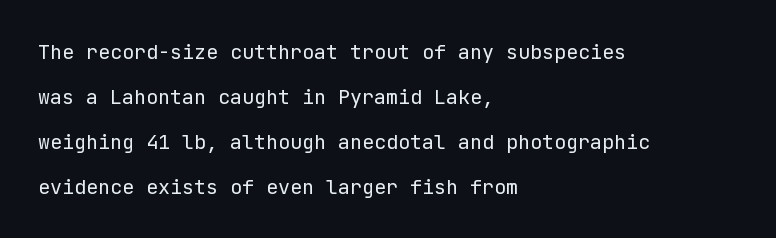
Q: Is the text bold? A: No.
Q: Is the text italic (slanted)? A: No, it is upright.
Q: Is the text underlined? A: No.
Q: How is the paragraph aligned? A: Left-aligned.
Q: Is the spacing between letters normal or unusually wide? A: Normal.
Q: Is the spacing between lines tight, normal or loose? A: Loose.
